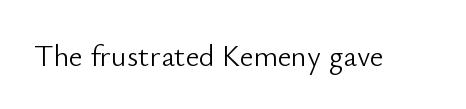
The image shows 30 px light sans-serif type, upright; set normal letter spacing, not underlined; low stroke contrast and a small x-height.
